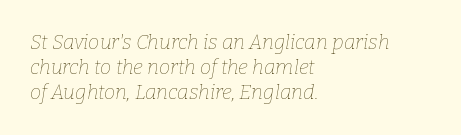
The glyphs look as if they've been sheared to an angle. The font is comparable to plain body text, perhaps lighter. The compositor pushed each line to the left boundary. Only glyphs here, with clear space below each row.
